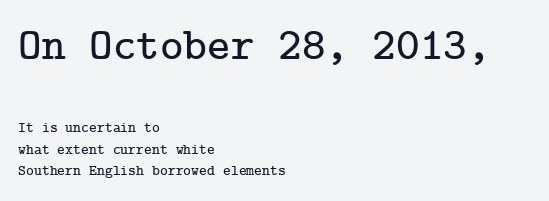
The image shows 45 px serif type, upright; set left-aligned, normal line spacing (1.43x), normal letter spacing, not underlined; the first (top) block is 3.0x larger; low stroke contrast and a medium x-height.
